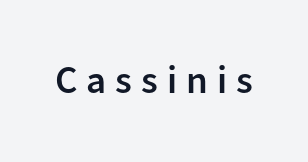
{"serif": "no", "italic": "no", "bold": "semi", "weight": "semibold", "width": "normal", "stroke_contrast": "low", "x_height": "medium", "monospaced": "no", "underline": "no", "letter_spacing": "wide", "letter_spacing_em": 0.23, "glyph_px": 39}
